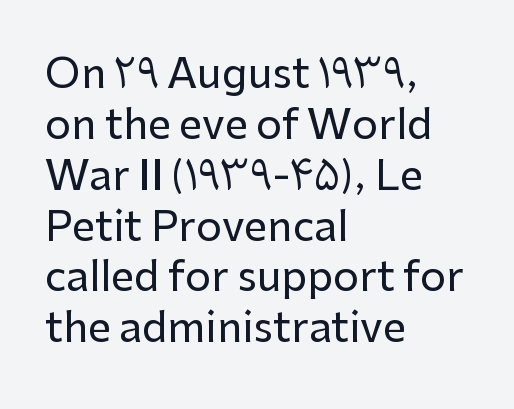
Q: Is the text italic (slanted)? A: No, it is upright.
Q: Is the typeface a serif or a sans-serif typeface? A: Sans-serif.
Q: Is the text underlined? A: No.
Q: How is the paragraph aligned? A: Left-aligned.
Q: Is the spacing between letters normal or unusually wide? A: Normal.
Q: Width (condensed, normal, or wide)? A: Normal.
Q: Stroke contrast? A: Low.
Q: x-height? A: Medium.
Q: Monospaced? A: No.
